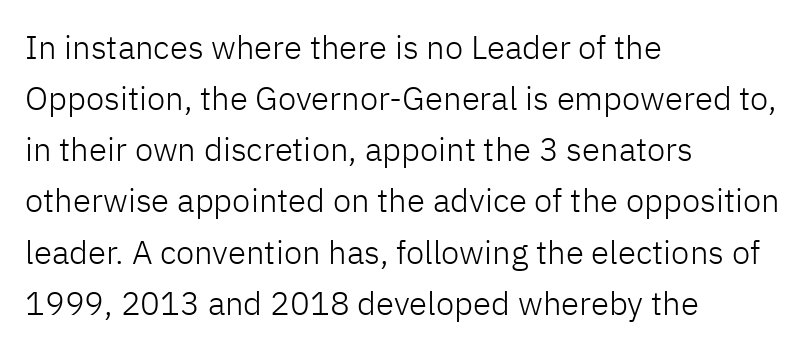
Each letter keeps its own natural width here, so spacing adapts to shape. Horizontally, the lines are justified to the leading edge only. The type sits square on the baseline with zero lean. Glance below the letters and you will spot only blank space.
